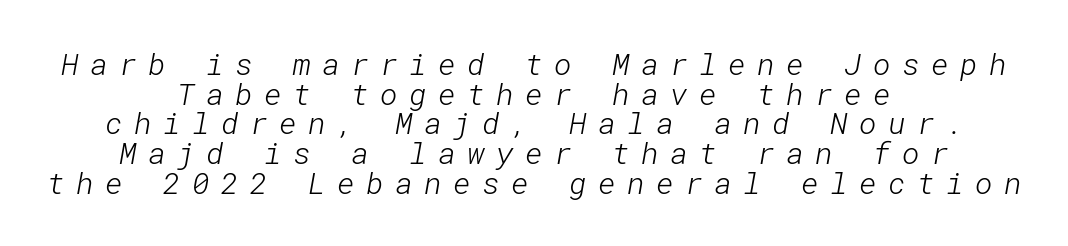
The image shows 30 px light sans-serif type; set centered, tight line spacing (0.99x), unusually wide letter spacing (+0.38 em), not underlined; low stroke contrast and a medium x-height.
